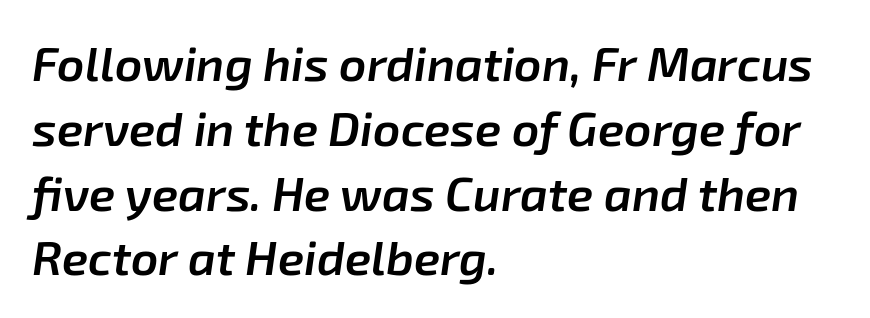
{"italic": "yes", "lean": "right", "slant_degrees": 8, "bold": "semi", "weight": "semibold", "width": "normal", "stroke_contrast": "low", "x_height": "medium", "monospaced": "no", "underline": "no", "align": "left", "line_spacing": "normal", "line_spacing_ratio": 1.35, "letter_spacing": "normal", "letter_spacing_em": 0.0, "glyph_px": 48}
